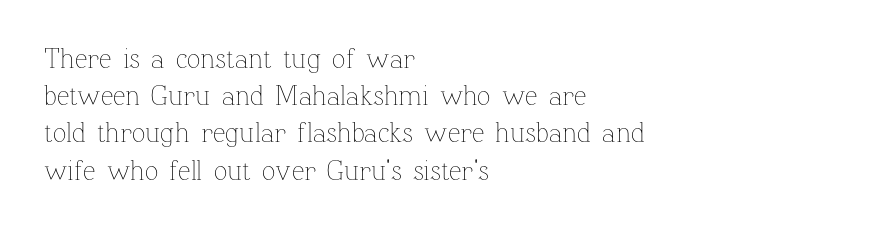
Think of a printed novel: that variable character pitch is what you see here. The letters stand straight up with perfectly vertical stems. Each word holds together tightly as a unit, with standard inter-letter gaps. The passage shown is not underscored anywhere. Does the leading feel generous? No, just average. Casual observation: everything's shoved over to the left.
